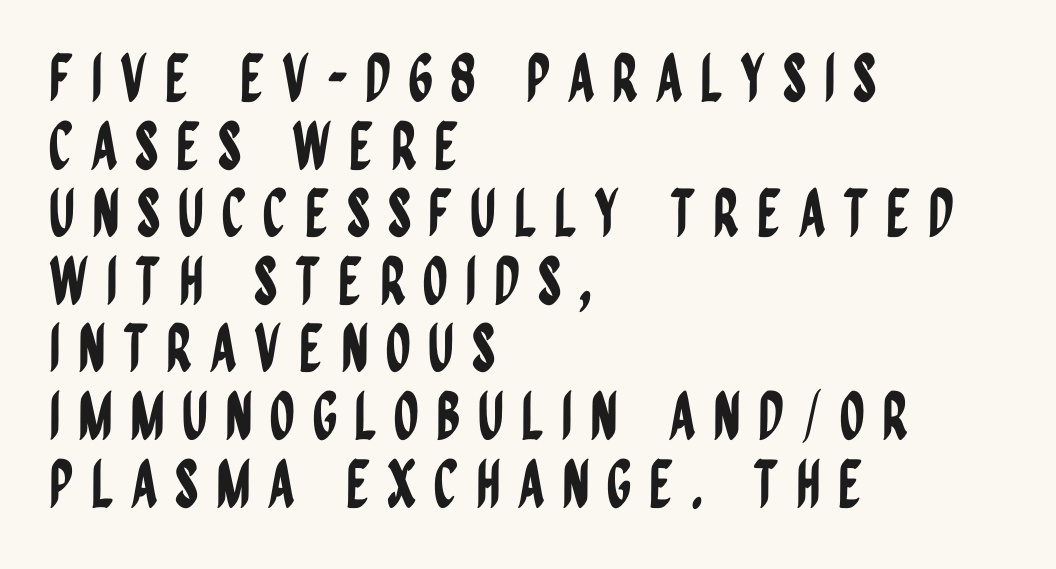
The image shows 65 px condensed sans-serif type, upright; set left-aligned, tight line spacing (1.04x), unusually wide letter spacing (+0.26 em), not underlined; low stroke contrast and a large x-height.
